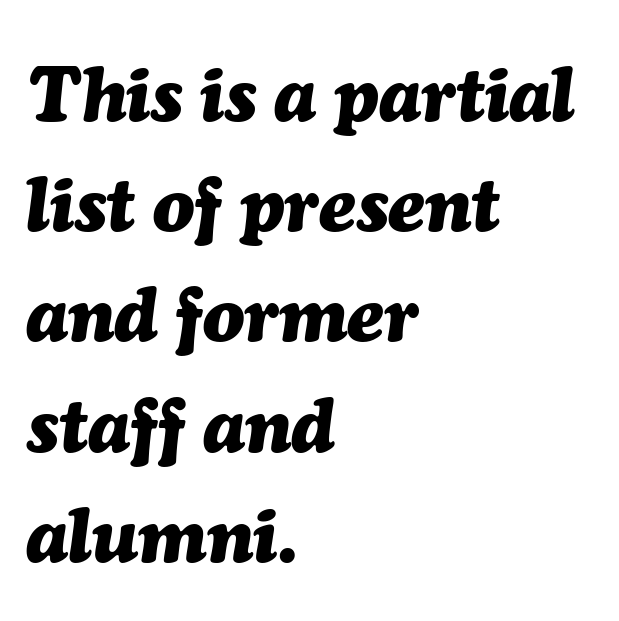
{"italic": "yes", "lean": "right", "slant_degrees": 7, "bold": "yes", "weight": "heavy", "width": "normal", "stroke_contrast": "medium", "x_height": "medium", "monospaced": "no", "underline": "no", "align": "left", "line_spacing": "normal", "line_spacing_ratio": 1.45, "letter_spacing": "normal", "letter_spacing_em": 0.0, "glyph_px": 76}
